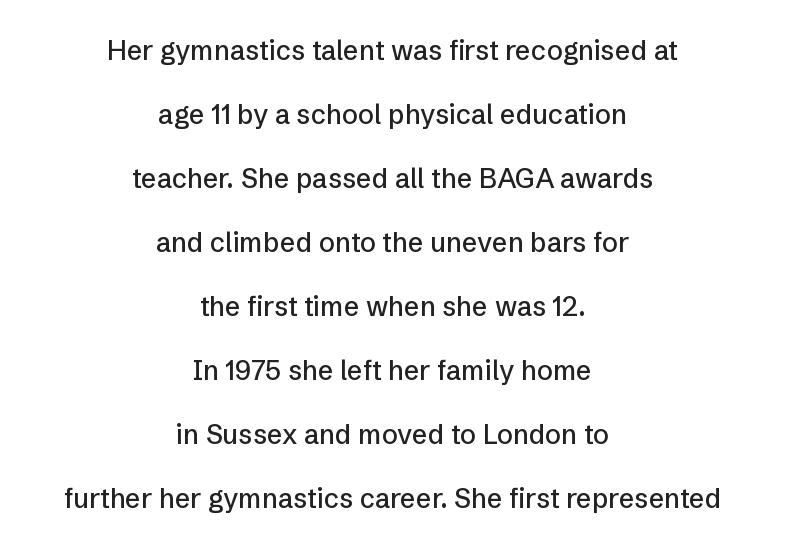
The string is rendered with underlining switched off. This sample trades compactness for vertical openness between lines. Each line is balanced around a shared central axis. Posture: straight, roman, zero tilt.
